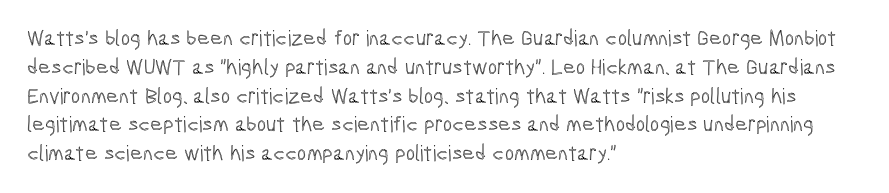
Q: Is the text italic (slanted)? A: No, it is upright.
Q: Is the text underlined? A: No.
Q: How is the paragraph aligned? A: Left-aligned.
Q: Is the spacing between letters normal or unusually wide? A: Normal.
Q: Is the spacing between lines tight, normal or loose? A: Normal.
